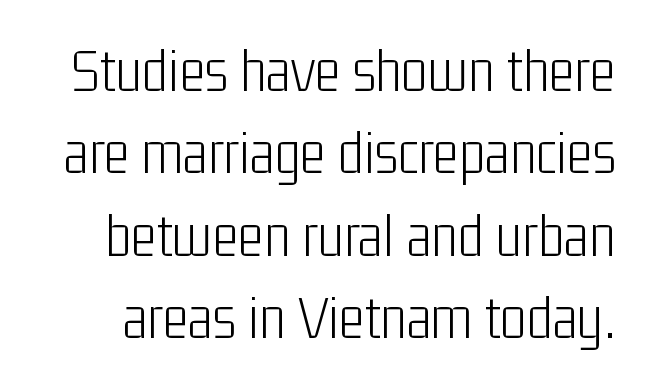
{"serif": "no", "italic": "no", "bold": "no", "weight": "light", "width": "condensed", "stroke_contrast": "low", "x_height": "medium", "monospaced": "no", "underline": "no", "line_spacing": "normal", "line_spacing_ratio": 1.33, "letter_spacing": "normal", "letter_spacing_em": 0.0, "glyph_px": 62}
